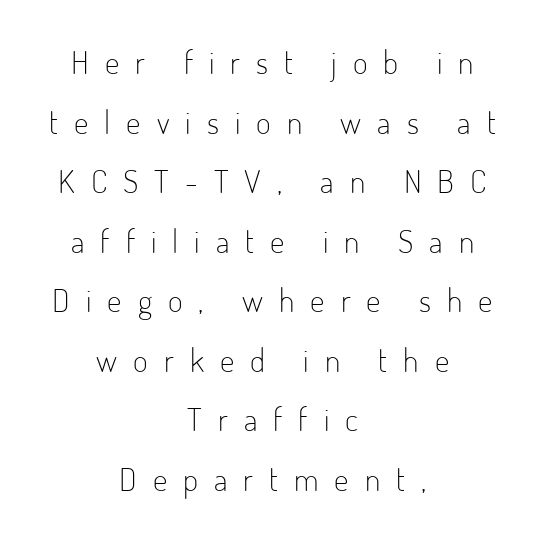
Q: Is the text bold? A: No.
Q: Is the text italic (slanted)? A: No, it is upright.
Q: Is the typeface a serif or a sans-serif typeface? A: Sans-serif.
Q: Is the text underlined? A: No.
Q: How is the paragraph aligned? A: Centered.
Q: Is the spacing between letters normal or unusually wide? A: Unusually wide.
Q: Width (condensed, normal, or wide)? A: Condensed.
Q: Stroke contrast? A: Low.
Q: x-height? A: Small.
Q: Monospaced? A: No.
